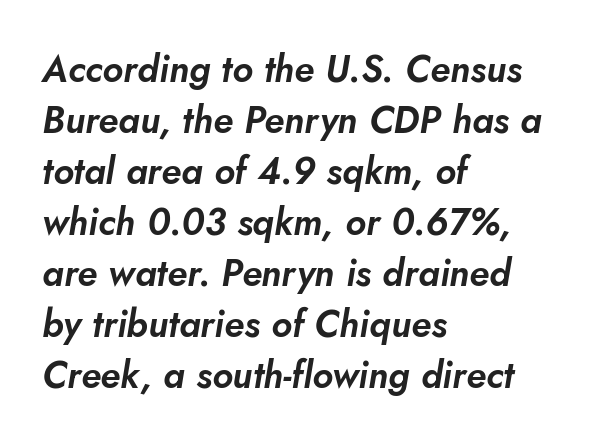
{"italic": "yes", "lean": "right", "slant_degrees": 5, "width": "normal", "stroke_contrast": "low", "x_height": "small", "monospaced": "no", "underline": "no", "align": "left", "line_spacing": "normal", "line_spacing_ratio": 1.38, "letter_spacing": "normal", "letter_spacing_em": 0.0, "glyph_px": 37}
